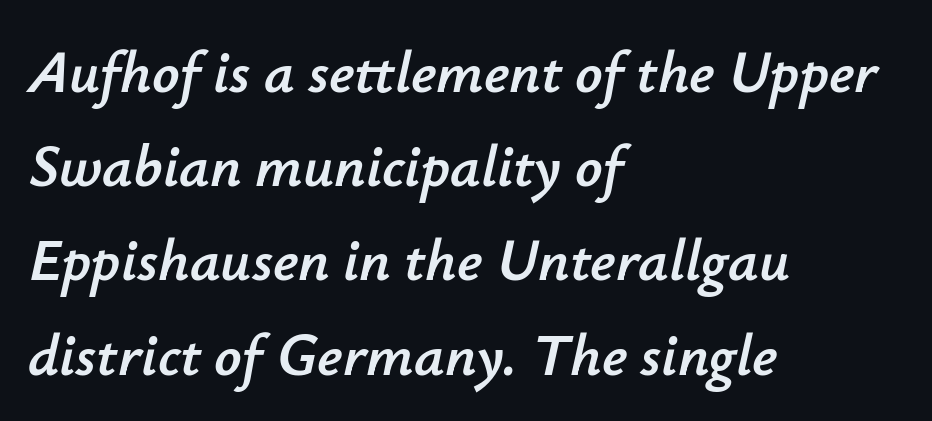
The image shows 60 px text type, italic (leaning right); set left-aligned, normal line spacing (1.57x), normal letter spacing, not underlined; low stroke contrast and a small x-height.
